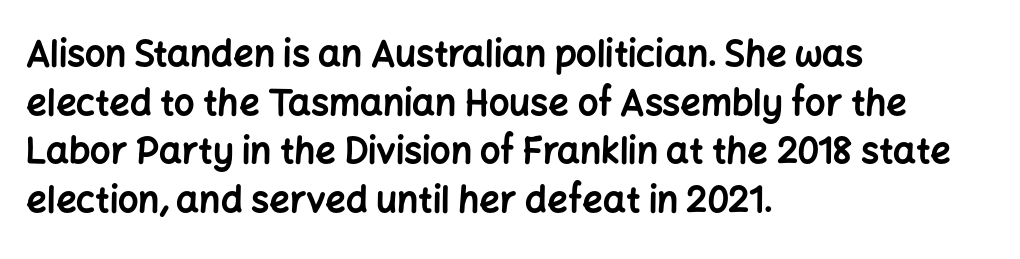
The image shows 36 px bold sans-serif type, upright; set left-aligned, normal line spacing (1.35x), normal letter spacing, not underlined; low stroke contrast and a medium x-height.
